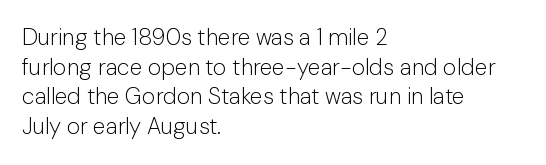
Q: Is the text bold? A: No.
Q: Is the text italic (slanted)? A: No, it is upright.
Q: Is the text underlined? A: No.
Q: How is the paragraph aligned? A: Left-aligned.
Q: Is the spacing between letters normal or unusually wide? A: Normal.
Q: Is the spacing between lines tight, normal or loose? A: Normal.
